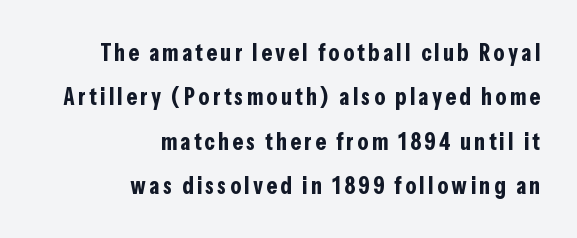
Q: Is the text bold? A: Yes.
Q: Is the text italic (slanted)? A: No, it is upright.
Q: Is the text underlined? A: No.
Q: How is the paragraph aligned? A: Right-aligned.
